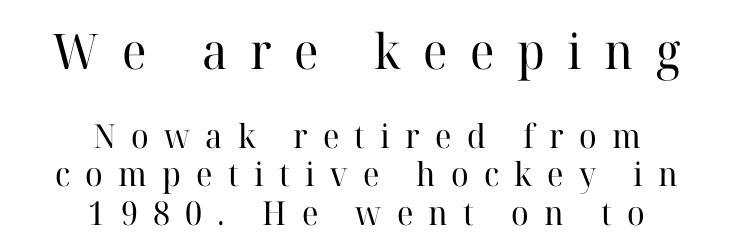
{"serif": "yes", "italic": "no", "bold": "no", "weight": "regular", "width": "normal", "stroke_contrast": "high", "x_height": "medium", "monospaced": "no", "underline": "no", "align": "center", "line_spacing_ratio": 1.16, "letter_spacing": "wide", "letter_spacing_em": 0.46, "larger_block": "first", "size_ratio": 1.48, "glyph_px": 49}
